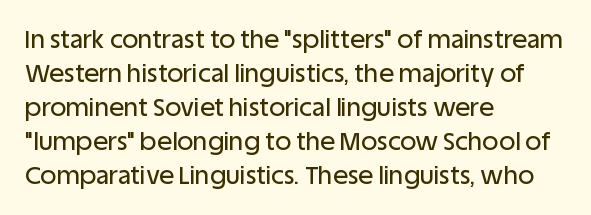
{"italic": "no", "underline": "no", "align": "left", "line_spacing": "normal", "line_spacing_ratio": 1.36, "letter_spacing": "normal", "letter_spacing_em": 0.0, "glyph_px": 25}
